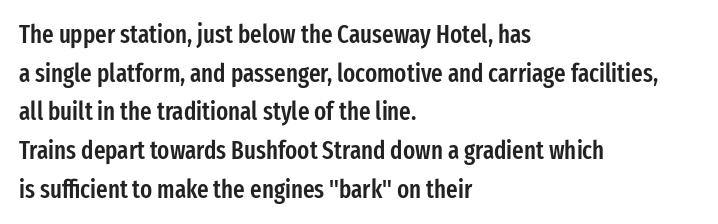
Quick note: underline off. The passage is arranged the way most books set body copy — flush left. Quick note: interline space is typical. Posture: vertical. The letters sit at their default tracking, neither squeezed nor spread.
